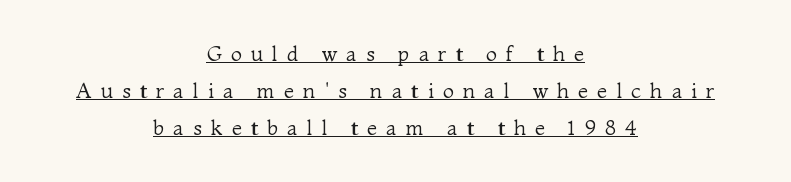
Q: Is the text bold? A: No.
Q: Is the text italic (slanted)? A: No, it is upright.
Q: Is the text underlined? A: Yes.
Q: How is the paragraph aligned? A: Centered.
Q: Is the spacing between letters normal or unusually wide? A: Unusually wide.
